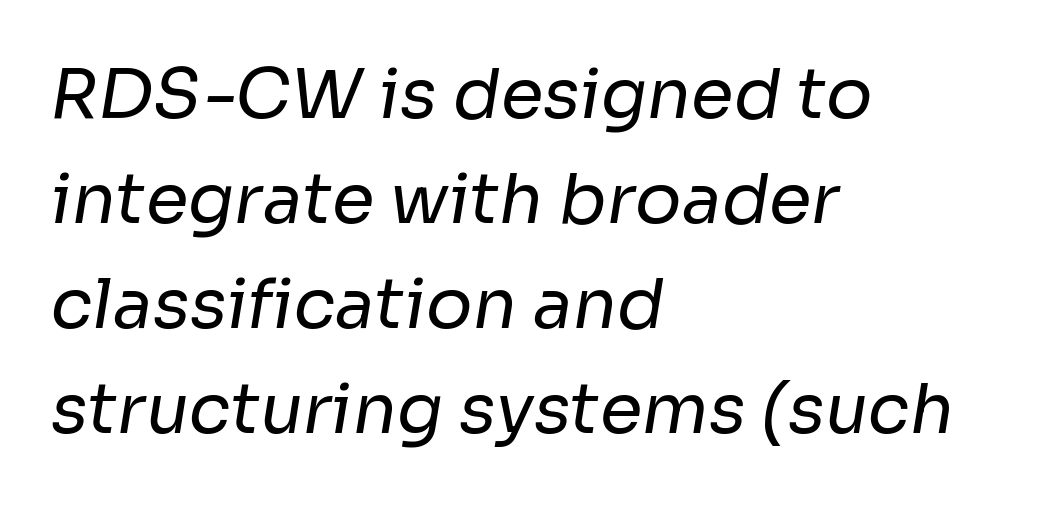
The image shows 69 px regular-weight sans-serif type; set left-aligned, normal line spacing (1.52x), normal letter spacing, not underlined; low stroke contrast and a medium x-height.
